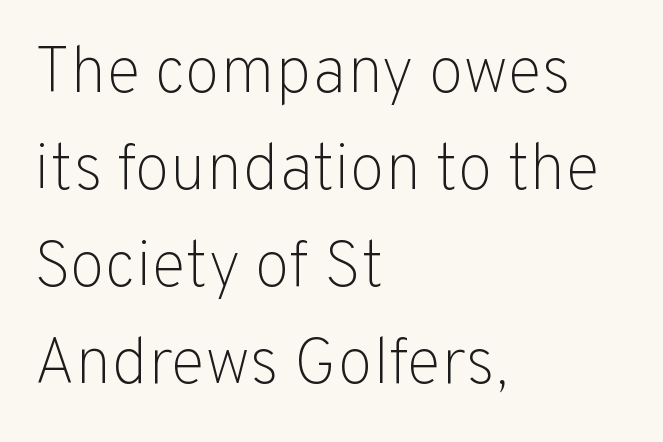
The image shows 65 px light sans-serif type, upright; set left-aligned, normal line spacing (1.49x), normal letter spacing, not underlined; low stroke contrast and a medium x-height.
